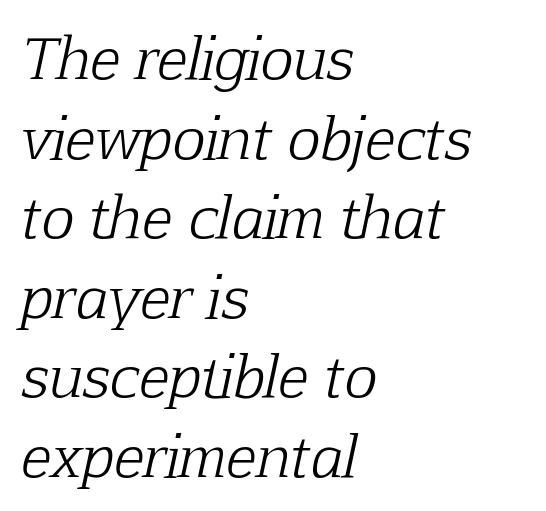
Quick note: italic. If you drew a ruler down the left edge, every line would touch it. The string is rendered with underlining switched off. The face looks like a standard text weight, possibly lighter.
